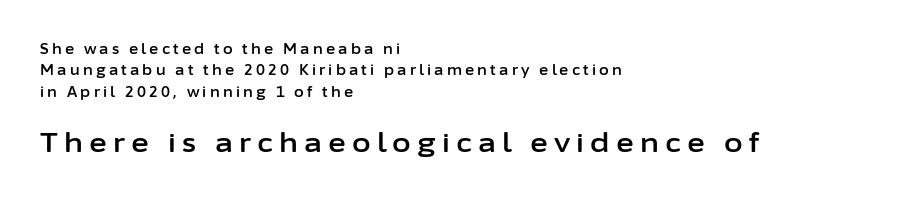
These lines have a slow, spaced-out rhythm from letter to letter. Compared with a centered layout, this one pins lines to the left instead. The following chunk of copy outweighs the initial chunk in type size. Nope, not italic — everything's standing straight. These lines sit exactly where default settings would place them.
